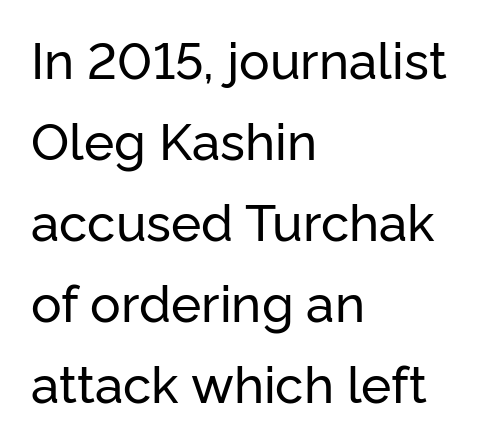
Q: Is the text italic (slanted)? A: No, it is upright.
Q: Is the typeface a serif or a sans-serif typeface? A: Sans-serif.
Q: Is the text underlined? A: No.
Q: How is the paragraph aligned? A: Left-aligned.
Q: Is the spacing between letters normal or unusually wide? A: Normal.
Q: Is the spacing between lines tight, normal or loose? A: Normal.
Q: Width (condensed, normal, or wide)? A: Normal.
Q: Stroke contrast? A: Low.
Q: x-height? A: Medium.
Q: Monospaced? A: No.
